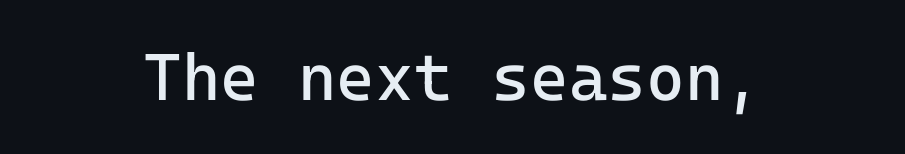
Q: Is the text bold? A: No.
Q: Is the text italic (slanted)? A: No, it is upright.
Q: Is the typeface a serif or a sans-serif typeface? A: Sans-serif.
Q: Is the text underlined? A: No.
Q: How is the paragraph aligned? A: Centered.
Q: Is the spacing between letters normal or unusually wide? A: Normal.
Q: Width (condensed, normal, or wide)? A: Normal.
Q: Stroke contrast? A: Low.
Q: x-height? A: Medium.
Q: Monospaced? A: Yes.
